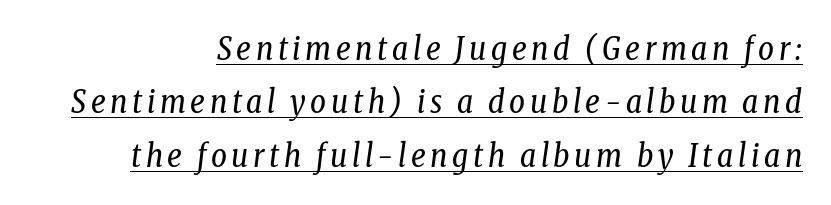
Q: Is the text bold? A: No.
Q: Is the text italic (slanted)? A: Yes, it leans right by about 8 degrees.
Q: Is the typeface a serif or a sans-serif typeface? A: Serif.
Q: Is the text underlined? A: Yes.
Q: Width (condensed, normal, or wide)? A: Condensed.
Q: Stroke contrast? A: Low.
Q: x-height? A: Medium.
Q: Monospaced? A: No.
